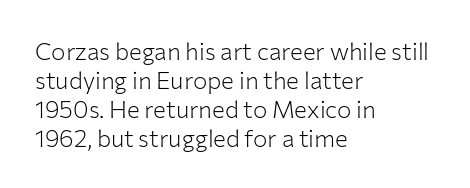
The strokes carry an ordinary text weight at most. Default kerning and tracking; the words read as compact shapes. The gap between lines stays unmarked. Does the lettering tilt? It doesn't — this is upright.
